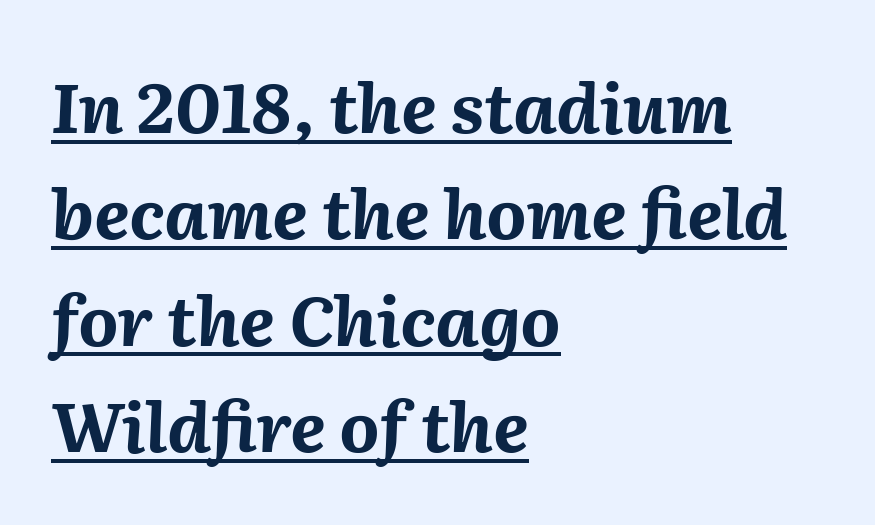
The image shows 69 px bold type, italic (leaning right); set left-aligned, normal line spacing (1.54x), normal letter spacing, underlined; medium stroke contrast and a medium x-height.
